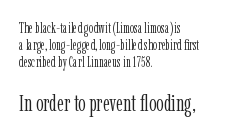
The image shows 23 px text type, upright; set left-aligned, line spacing 1.22x, normal letter spacing, not underlined; the second (bottom) block is 1.64x larger.
